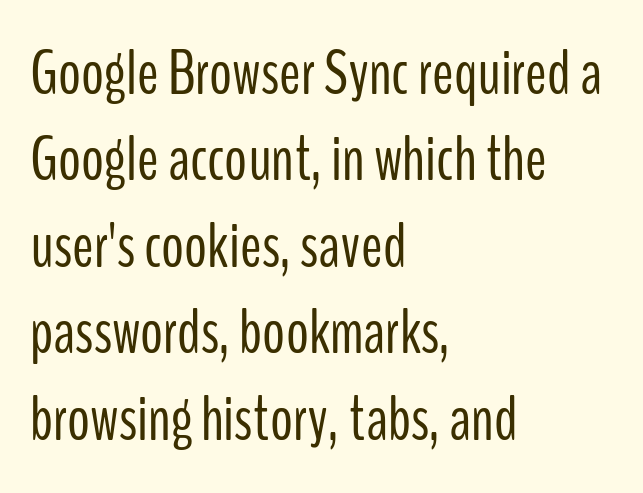
Q: Is the text bold? A: No.
Q: Is the text italic (slanted)? A: No, it is upright.
Q: Is the typeface a serif or a sans-serif typeface? A: Sans-serif.
Q: Is the text underlined? A: No.
Q: How is the paragraph aligned? A: Left-aligned.
Q: Is the spacing between letters normal or unusually wide? A: Normal.
Q: Is the spacing between lines tight, normal or loose? A: Normal.
Q: Width (condensed, normal, or wide)? A: Condensed.
Q: Stroke contrast? A: Low.
Q: x-height? A: Medium.
Q: Monospaced? A: No.
